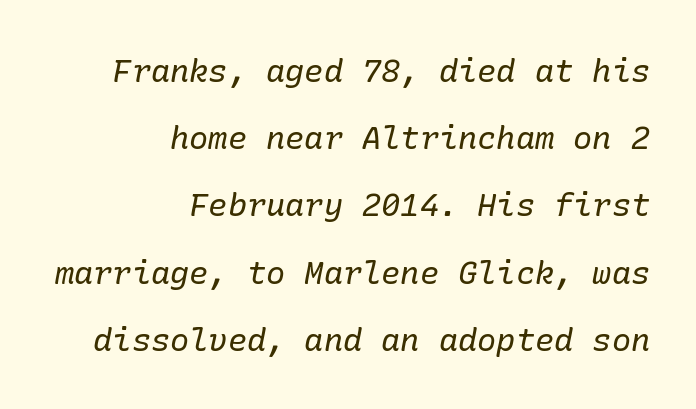
Q: Is the text bold? A: No.
Q: Is the text italic (slanted)? A: Yes, it leans right by about 10 degrees.
Q: Is the typeface a serif or a sans-serif typeface? A: Sans-serif.
Q: Is the text underlined? A: No.
Q: How is the paragraph aligned? A: Right-aligned.
Q: Is the spacing between letters normal or unusually wide? A: Normal.
Q: Is the spacing between lines tight, normal or loose? A: Loose.
Q: Width (condensed, normal, or wide)? A: Normal.
Q: Stroke contrast? A: Low.
Q: x-height? A: Medium.
